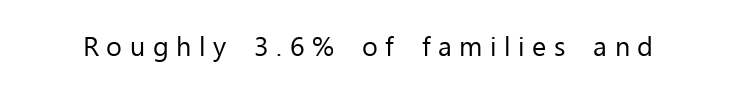
The typography opts for an upright posture over an oblique one. Words appear elongated and porous because spacing is wide. Underlining? Definitely not there. Unbolded letterforms with no extra heft.
